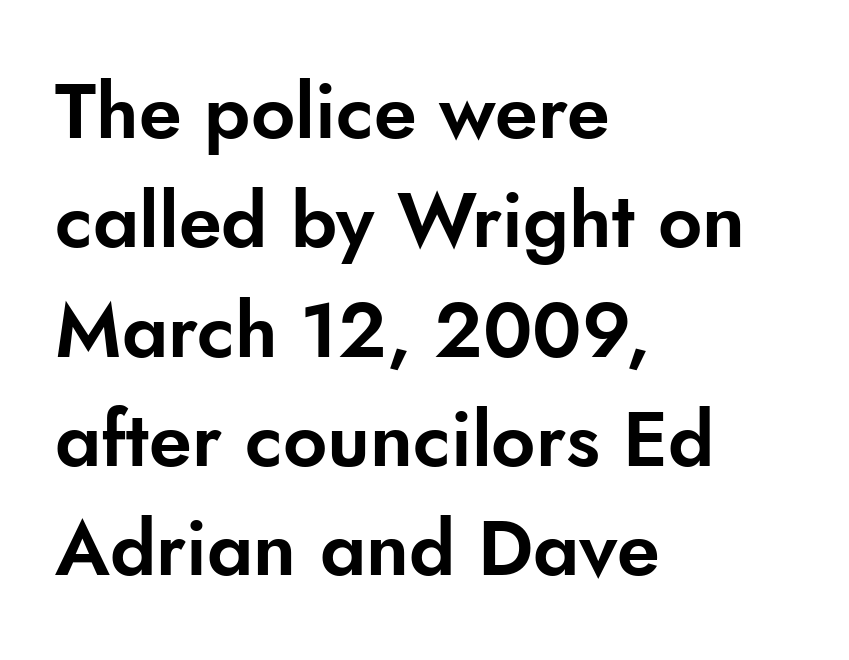
The image shows 77 px sans-serif type, upright; set left-aligned, normal line spacing (1.42x), normal letter spacing, not underlined; low stroke contrast and a small x-height.
